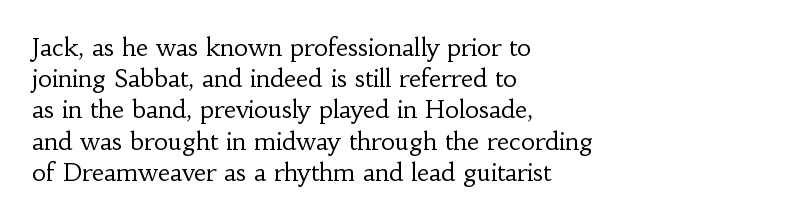
Q: Is the text bold? A: No.
Q: Is the text italic (slanted)? A: No, it is upright.
Q: Is the text underlined? A: No.
Q: How is the paragraph aligned? A: Left-aligned.
Q: Is the spacing between letters normal or unusually wide? A: Normal.
Q: Is the spacing between lines tight, normal or loose? A: Normal.
